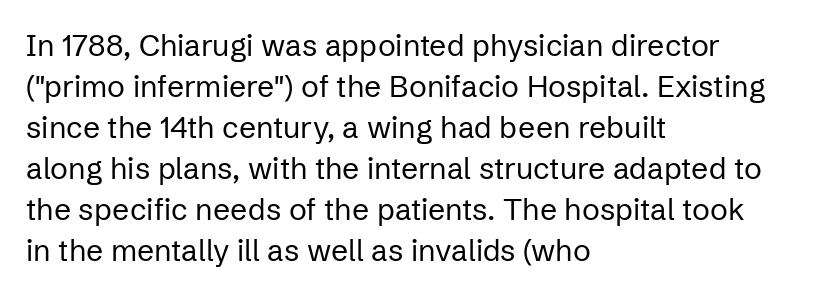
The block of text has a typical density, with ordinary space between rows. A quiet, ordinary-to-light weight characterises the typeface. Character widths vary here, with narrow letters taking less room than wide ones. The passage shown is not underscored anywhere. Italic: no, the glyphs are upright roman.
